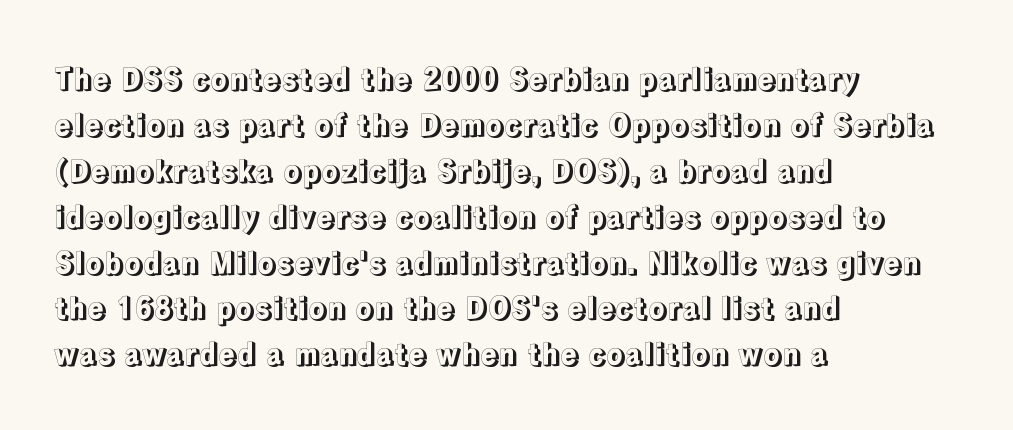
The image shows 30 px text type, upright; set left-aligned, normal line spacing (1.53x), normal letter spacing, not underlined; a medium x-height.
